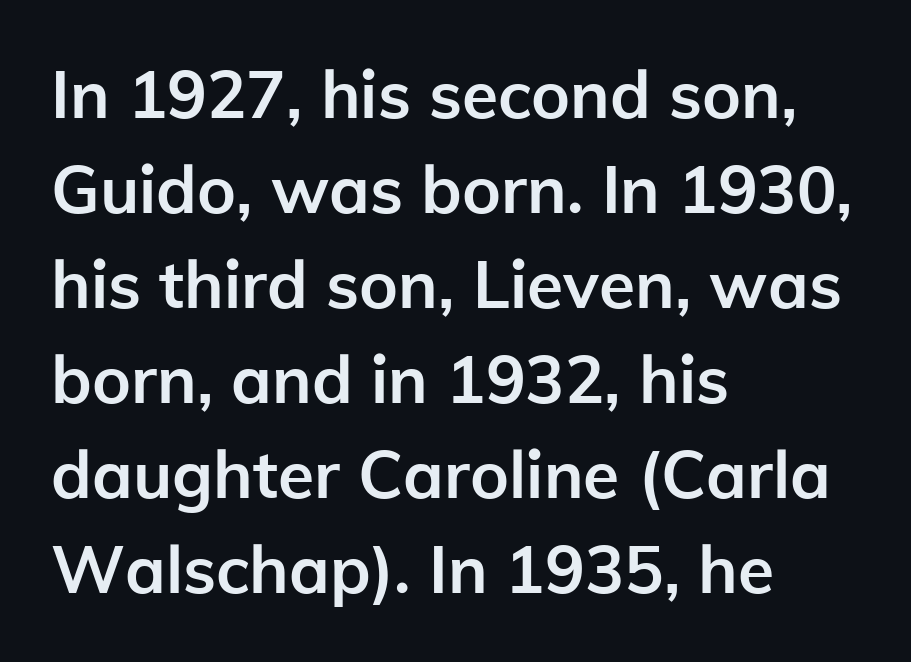
Q: Is the text bold? A: Yes.
Q: Is the text italic (slanted)? A: No, it is upright.
Q: Is the typeface a serif or a sans-serif typeface? A: Sans-serif.
Q: Is the text underlined? A: No.
Q: How is the paragraph aligned? A: Left-aligned.
Q: Is the spacing between letters normal or unusually wide? A: Normal.
Q: Is the spacing between lines tight, normal or loose? A: Normal.
Q: Width (condensed, normal, or wide)? A: Normal.
Q: Stroke contrast? A: Low.
Q: x-height? A: Medium.
Q: Monospaced? A: No.
